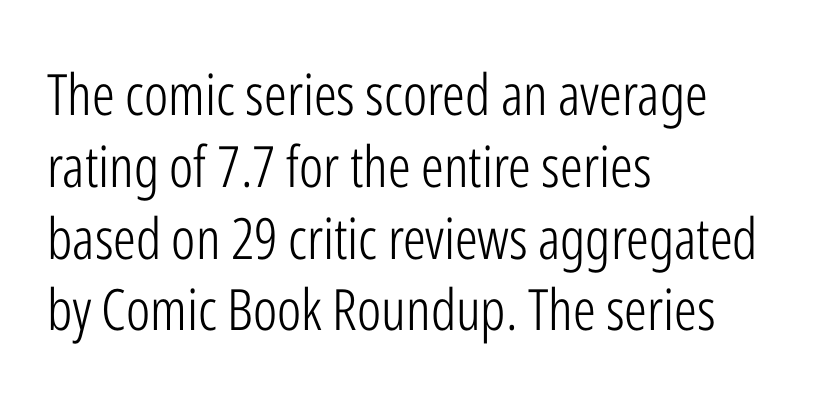
{"serif": "no", "italic": "no", "bold": "no", "weight": "light", "width": "condensed", "stroke_contrast": "low", "x_height": "medium", "monospaced": "no", "underline": "no", "align": "left", "line_spacing": "normal", "line_spacing_ratio": 1.26, "letter_spacing": "normal", "letter_spacing_em": 0.0, "glyph_px": 57}
